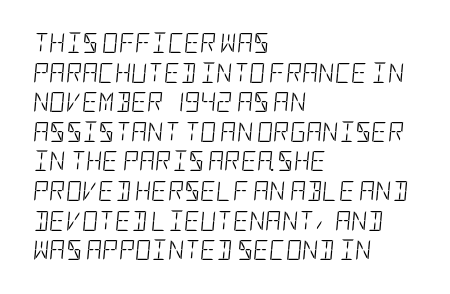
{"italic": "yes", "lean": "right", "slant_degrees": 5, "bold": "no", "underline": "no", "align": "left", "line_spacing": "normal", "line_spacing_ratio": 1.48, "letter_spacing": "normal", "letter_spacing_em": 0.0, "glyph_px": 20}
